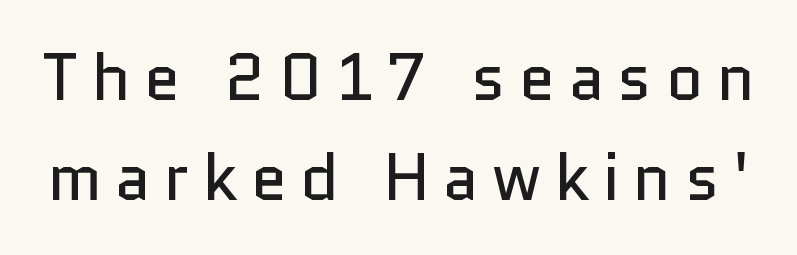
The image shows 65 px regular-weight sans-serif type, upright; set normal line spacing (1.54x), unusually wide letter spacing (+0.21 em), not underlined; low stroke contrast and a medium x-height.
